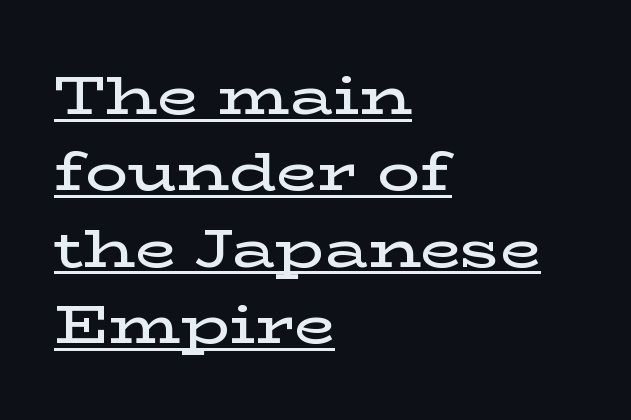
{"serif": "yes", "italic": "no", "bold": "semi", "weight": "semibold", "width": "wide", "stroke_contrast": "low", "x_height": "medium", "monospaced": "no", "underline": "yes", "align": "left", "line_spacing": "normal", "line_spacing_ratio": 1.44, "letter_spacing": "normal", "letter_spacing_em": 0.0, "glyph_px": 53}
